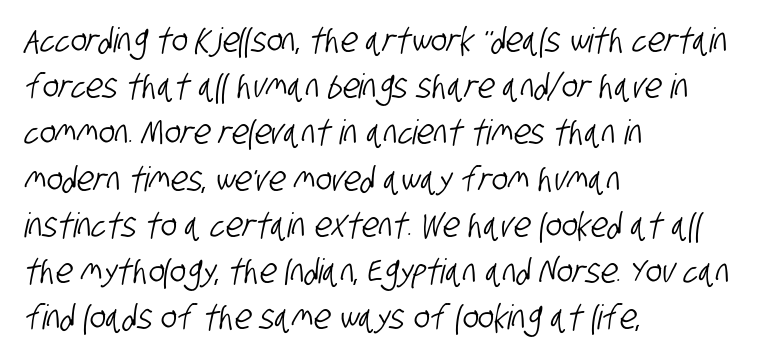
{"serif": "no", "width": "condensed", "stroke_contrast": "low", "x_height": "large", "monospaced": "no", "underline": "no", "align": "left", "line_spacing": "normal", "line_spacing_ratio": 1.36, "letter_spacing": "normal", "letter_spacing_em": 0.0, "glyph_px": 34}
